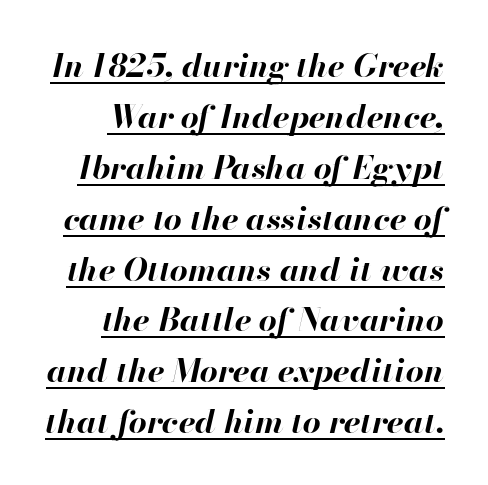
Q: Is the text bold? A: Yes.
Q: Is the text italic (slanted)? A: Yes, it leans right by about 13 degrees.
Q: Is the text underlined? A: Yes.
Q: Is the spacing between letters normal or unusually wide? A: Normal.
Q: Is the spacing between lines tight, normal or loose? A: Normal.
Q: Width (condensed, normal, or wide)? A: Normal.
Q: Stroke contrast? A: High.
Q: x-height? A: Small.
Q: Monospaced? A: No.
